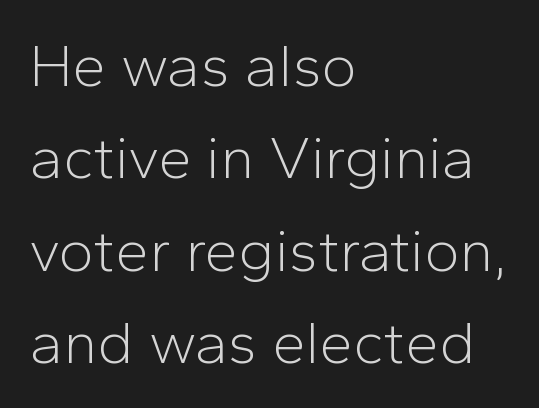
{"serif": "no", "italic": "no", "bold": "no", "weight": "light", "width": "normal", "stroke_contrast": "low", "x_height": "medium", "monospaced": "no", "underline": "no", "align": "left", "line_spacing": "normal", "line_spacing_ratio": 1.54, "letter_spacing": "normal", "letter_spacing_em": 0.0, "glyph_px": 60}
